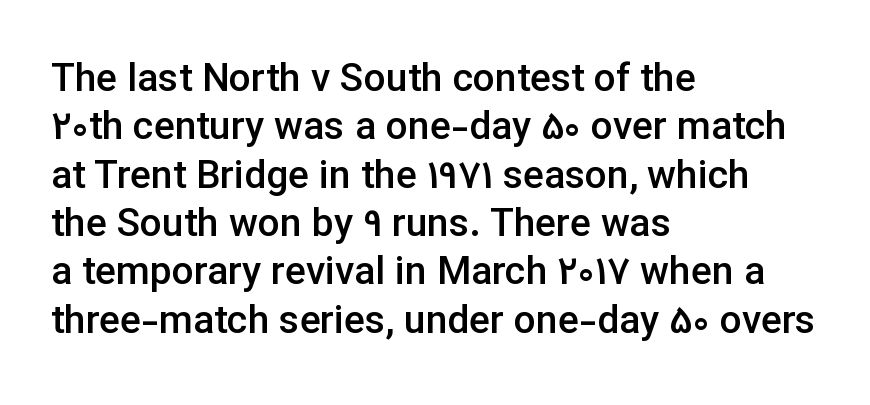
Q: Is the text bold? A: Semi-bold.
Q: Is the text italic (slanted)? A: No, it is upright.
Q: Is the typeface a serif or a sans-serif typeface? A: Sans-serif.
Q: Is the text underlined? A: No.
Q: How is the paragraph aligned? A: Left-aligned.
Q: Is the spacing between letters normal or unusually wide? A: Normal.
Q: Width (condensed, normal, or wide)? A: Normal.
Q: Stroke contrast? A: Low.
Q: x-height? A: Medium.
Q: Monospaced? A: No.
